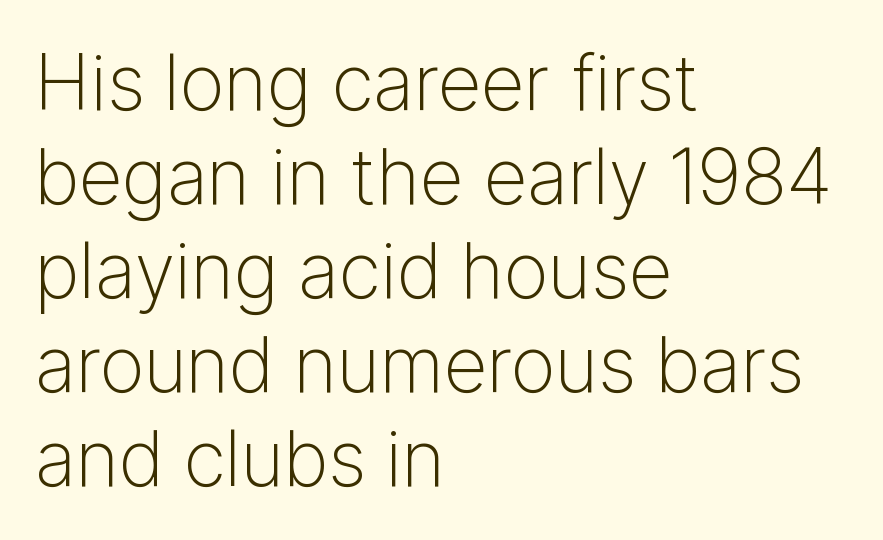
The image shows 77 px light sans-serif type, upright; set left-aligned, line spacing 1.22x, normal letter spacing, not underlined; low stroke contrast and a medium x-height.
